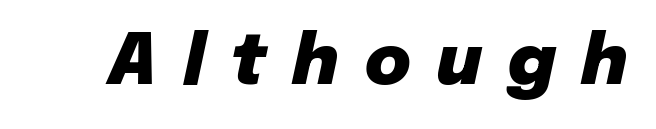
The image shows 70 px heavy type, italic (leaning right); set unusually wide letter spacing (+0.37 em), not underlined; low stroke contrast and a medium x-height.
